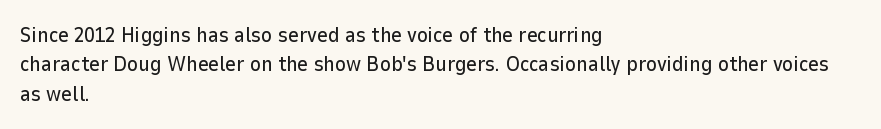
Q: Is the text italic (slanted)? A: No, it is upright.
Q: Is the text underlined? A: No.
Q: How is the paragraph aligned? A: Left-aligned.
Q: Is the spacing between letters normal or unusually wide? A: Normal.
Q: Is the spacing between lines tight, normal or loose? A: Normal.
